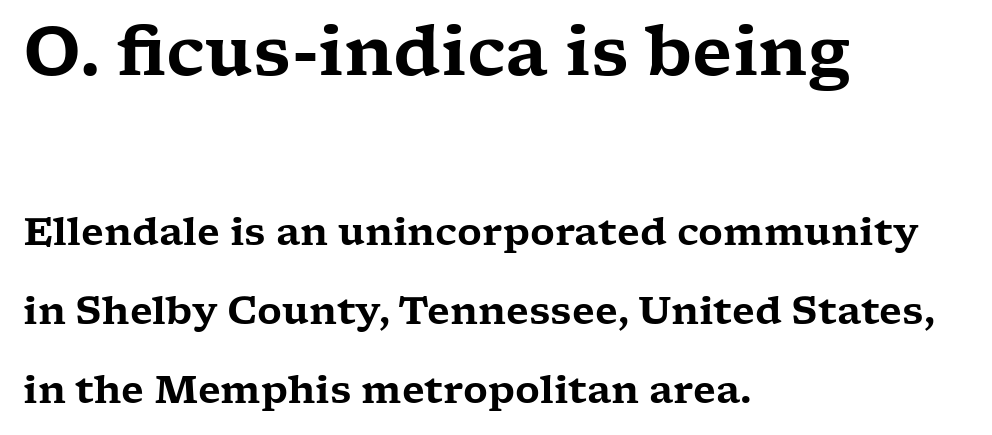
{"serif": "yes", "italic": "no", "width": "wide", "stroke_contrast": "low", "x_height": "medium", "monospaced": "no", "underline": "no", "align": "left", "line_spacing": "loose", "line_spacing_ratio": 2.07, "letter_spacing": "normal", "letter_spacing_em": 0.0, "larger_block": "first", "size_ratio": 1.76, "glyph_px": 67}
